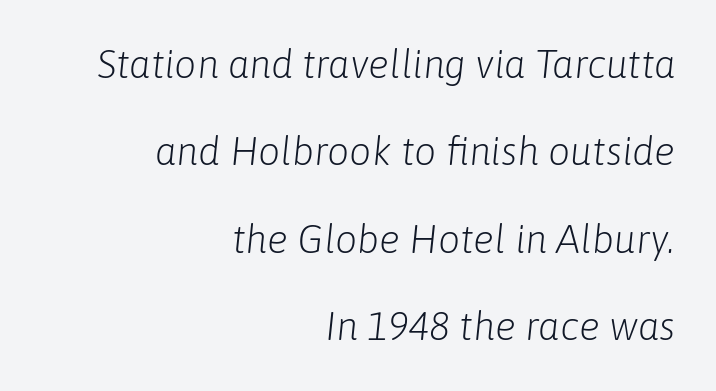
{"italic": "yes", "lean": "right", "slant_degrees": 6, "bold": "no", "weight": "light", "width": "normal", "stroke_contrast": "low", "x_height": "medium", "monospaced": "no", "underline": "no", "align": "right", "line_spacing": "loose", "line_spacing_ratio": 2.24, "letter_spacing": "normal", "letter_spacing_em": 0.0, "glyph_px": 39}
